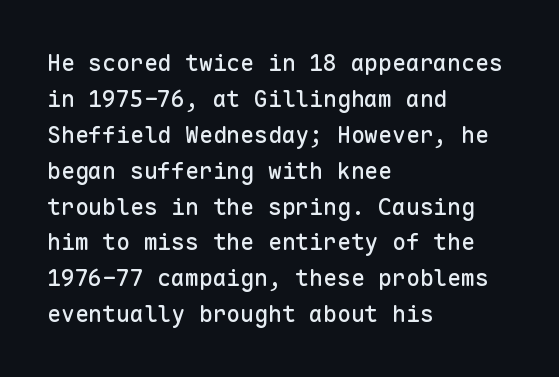
{"italic": "no", "underline": "no", "align": "left", "line_spacing": "normal", "line_spacing_ratio": 1.56, "letter_spacing": "normal", "letter_spacing_em": 0.0, "glyph_px": 23}
